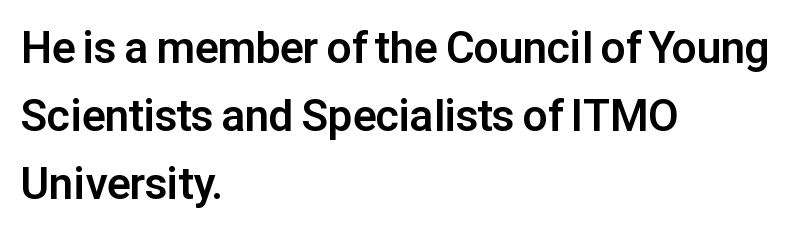
Students, observe: this is what conventionally led text looks like. Horizontal alignment here is leftward, the default for most running prose. The space beneath each line is pristine and unruled. Here the designer chose a conventional face with non-uniform glyph widths. When letters stand straight like this, we call the style roman or upright. You'd pick this weight for a headline — it's a proper bold.
